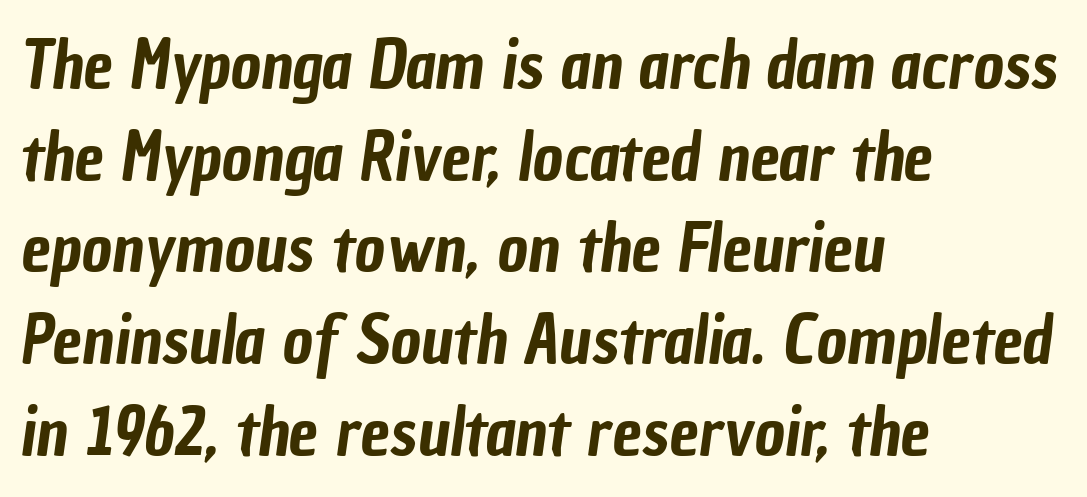
Character widths vary here, with narrow letters taking less room than wide ones. Just letters on the line, the space beneath them empty. Whoever set this chose a conventional vertical rhythm. This sample uses a sans-serif face. The lines are quadded left.
